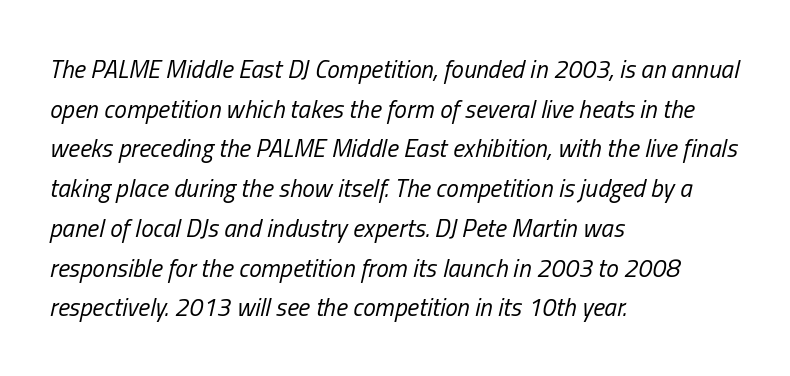
Q: Is the text bold? A: No.
Q: Is the text italic (slanted)? A: Yes, it leans right by about 13 degrees.
Q: Is the text underlined? A: No.
Q: How is the paragraph aligned? A: Left-aligned.
Q: Is the spacing between letters normal or unusually wide? A: Normal.
Q: Is the spacing between lines tight, normal or loose? A: Normal.
